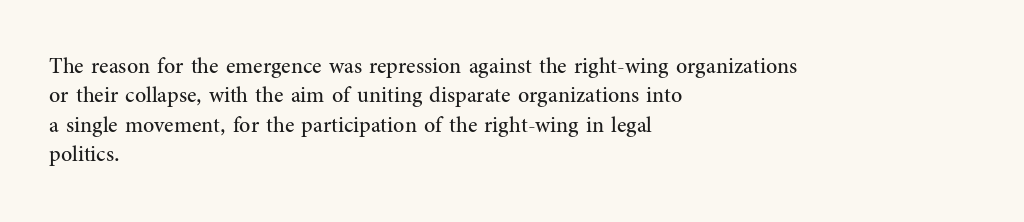
Bare-footed words on every line. Every stem runs plumb, perpendicular to the baseline. The typesetting does not lean heavy: it is not bold. Tracking value appears to be zero — textbook default spacing. The vertical gap from one line to the next is medium.
